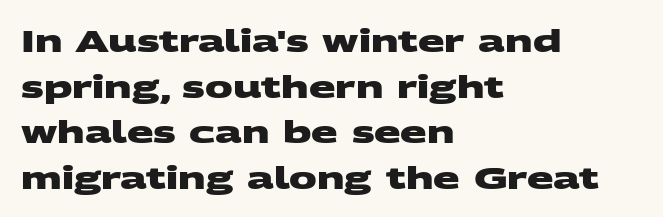
The image shows 31 px heavy, wide sans-serif type; set left-aligned, normal line spacing (1.47x), normal letter spacing, not underlined; medium stroke contrast and a large x-height.
